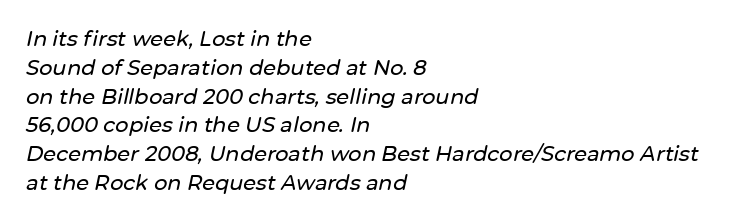
In terms of leading, this rendering sits right in the middle. Is the block centered? No — it sits flush against the left margin. When letters slant like this, we call the style italic. The gaps between neighbouring characters are ordinary and unremarkable. Letters rest on an invisible, unmarked baseline.
